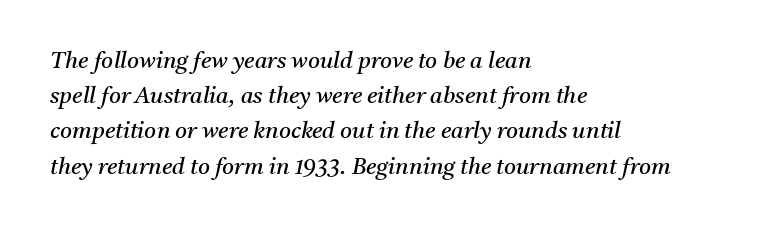
{"italic": "yes", "lean": "right", "slant_degrees": 11, "bold": "no", "underline": "no", "align": "left", "line_spacing": "normal", "line_spacing_ratio": 1.53, "letter_spacing": "normal", "letter_spacing_em": 0.0, "glyph_px": 23}
